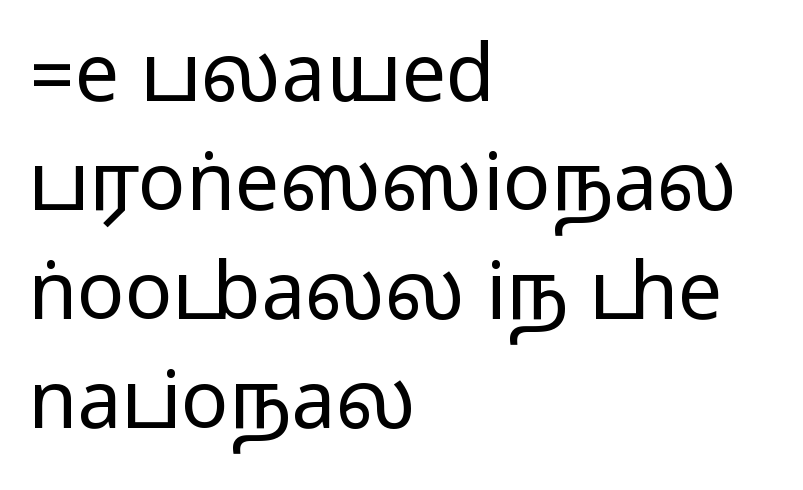
Q: Is the text italic (slanted)? A: No, it is upright.
Q: Is the typeface a serif or a sans-serif typeface? A: Sans-serif.
Q: Is the text underlined? A: No.
Q: How is the paragraph aligned? A: Left-aligned.
Q: Is the spacing between letters normal or unusually wide? A: Normal.
Q: Is the spacing between lines tight, normal or loose? A: Normal.
Q: Width (condensed, normal, or wide)? A: Wide.
Q: Stroke contrast? A: Medium.
Q: Monospaced? A: No.
